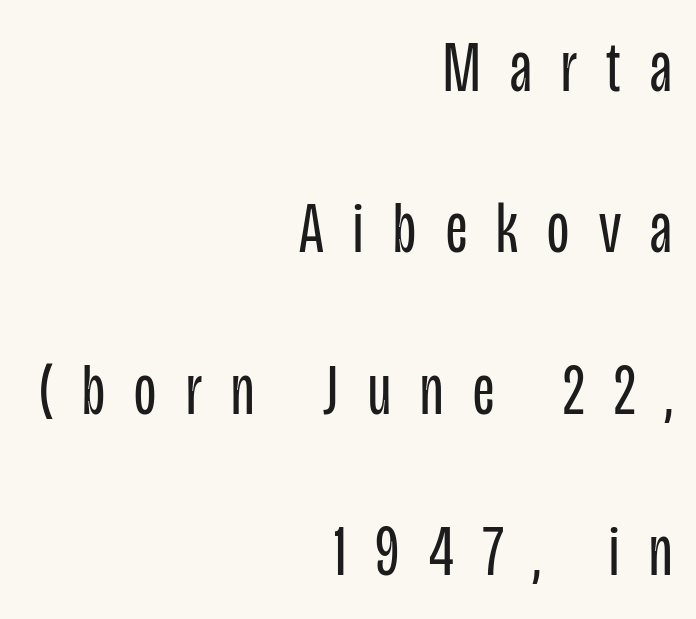
{"serif": "no", "italic": "no", "bold": "no", "weight": "regular", "width": "condensed", "stroke_contrast": "low", "x_height": "large", "monospaced": "no", "underline": "no", "align": "right", "line_spacing": "loose", "line_spacing_ratio": 2.24, "letter_spacing": "wide", "letter_spacing_em": 0.41, "glyph_px": 72}
